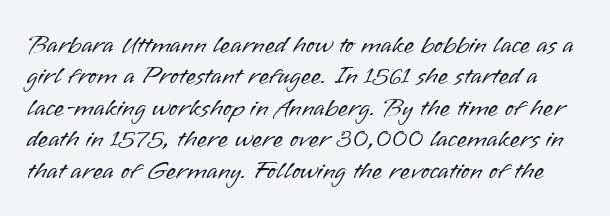
Beneath every word, the page is bare. Tracking here is standard; glyphs follow each other at the usual distance. These glyphs show unthickened strokes, regular width or finer.
